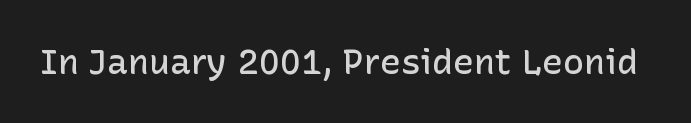
Q: Is the text bold? A: Semi-bold.
Q: Is the text italic (slanted)? A: No, it is upright.
Q: Is the typeface a serif or a sans-serif typeface? A: Sans-serif.
Q: Is the text underlined? A: No.
Q: Is the spacing between letters normal or unusually wide? A: Normal.
Q: Width (condensed, normal, or wide)? A: Normal.
Q: Stroke contrast? A: Low.
Q: x-height? A: Medium.
Q: Monospaced? A: No.
